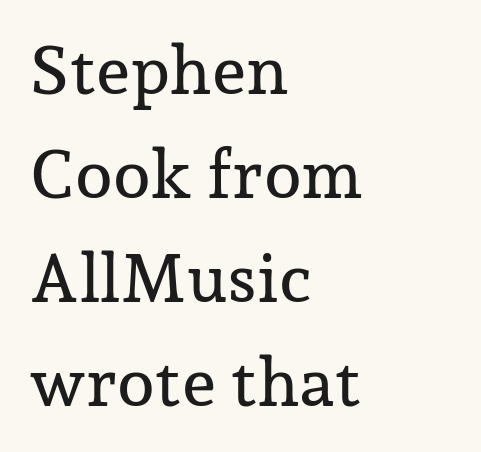
This rendering leaves character spacing at its baseline value. The paragraph shown leans on its left margin. Do the letters lean? They stand straight. The passage shown is typed in a proportional face where columns would drift. Each letter's strokes conclude with small projecting serifs. The lines sit at an ordinary, default distance from one another.
